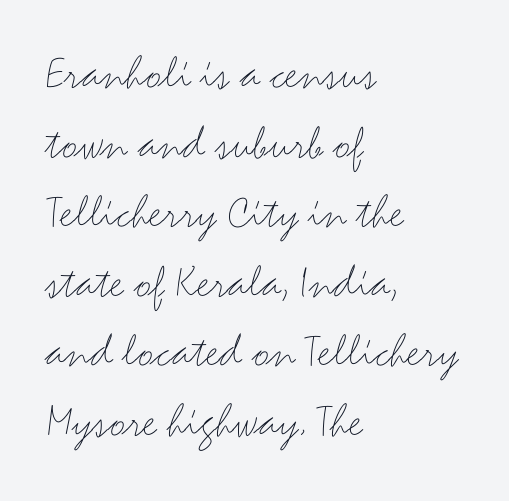
{"serif": "no", "bold": "no", "weight": "thin", "width": "wide", "stroke_contrast": "medium", "x_height": "small", "monospaced": "no", "underline": "no", "align": "left", "line_spacing": "normal", "line_spacing_ratio": 1.42, "letter_spacing": "normal", "letter_spacing_em": 0.0, "glyph_px": 49}
